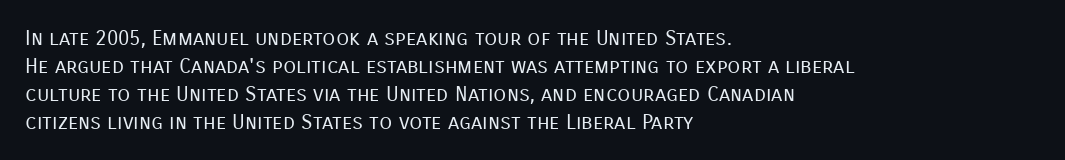
The paragraph has a hard left edge and a soft right edge. Rows of type keep a routine distance in the vertical direction. The letters sit at their default tracking, neither squeezed nor spread. Posture: vertical.
